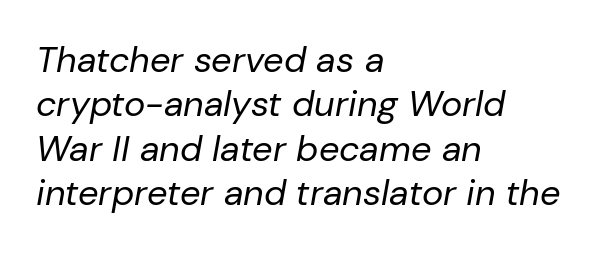
{"italic": "yes", "lean": "right", "slant_degrees": 10, "bold": "no", "weight": "regular", "width": "normal", "stroke_contrast": "low", "x_height": "medium", "monospaced": "no", "underline": "no", "align": "left", "line_spacing_ratio": 1.23, "letter_spacing": "normal", "letter_spacing_em": 0.0, "glyph_px": 36}
